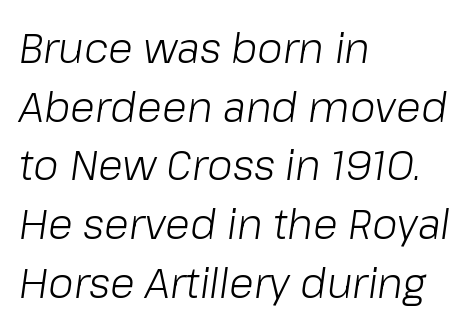
Q: Is the text bold? A: No.
Q: Is the text italic (slanted)? A: Yes, it leans right by about 8 degrees.
Q: Is the text underlined? A: No.
Q: How is the paragraph aligned? A: Left-aligned.
Q: Is the spacing between letters normal or unusually wide? A: Normal.
Q: Is the spacing between lines tight, normal or loose? A: Normal.
Q: Width (condensed, normal, or wide)? A: Normal.
Q: Stroke contrast? A: Low.
Q: x-height? A: Medium.
Q: Monospaced? A: No.
